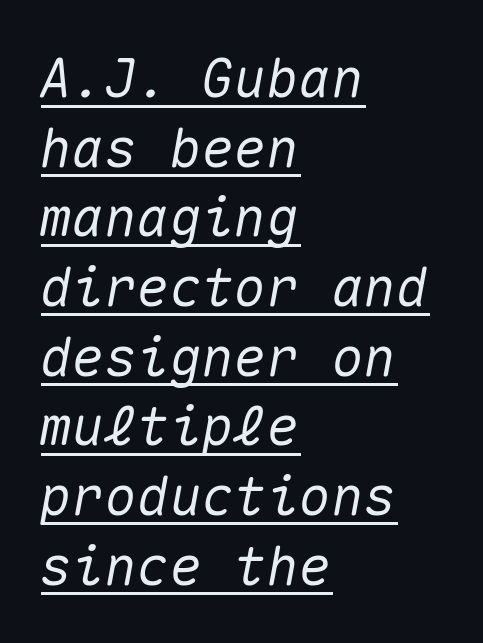
The image shows 54 px text type, italic (leaning right), monospaced; set left-aligned, normal line spacing (1.29x), normal letter spacing, underlined; medium stroke contrast and a medium x-height.
